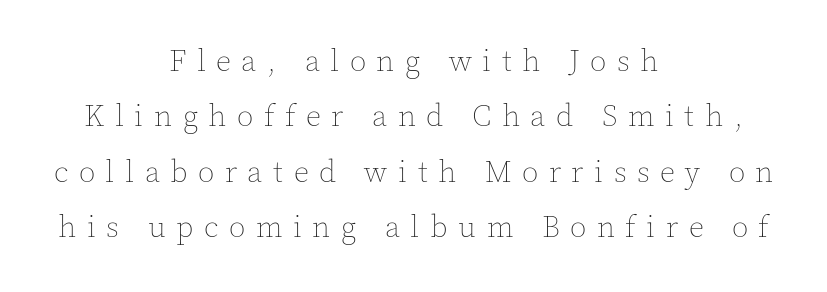
The image shows 30 px thin type, upright; set centered, line spacing 1.85x, unusually wide letter spacing (+0.35 em), not underlined; a medium x-height.
